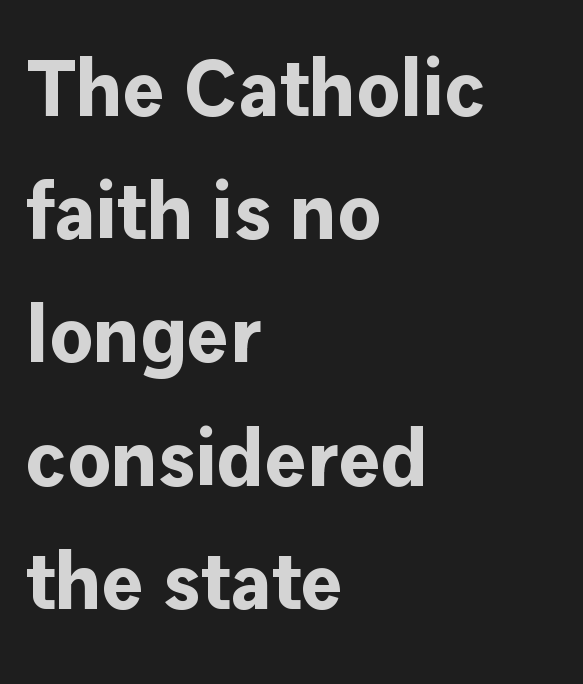
Q: Is the text bold? A: Yes.
Q: Is the text italic (slanted)? A: No, it is upright.
Q: Is the typeface a serif or a sans-serif typeface? A: Sans-serif.
Q: Is the text underlined? A: No.
Q: How is the paragraph aligned? A: Left-aligned.
Q: Is the spacing between letters normal or unusually wide? A: Normal.
Q: Is the spacing between lines tight, normal or loose? A: Normal.
Q: Width (condensed, normal, or wide)? A: Normal.
Q: Stroke contrast? A: Low.
Q: x-height? A: Medium.
Q: Monospaced? A: No.
